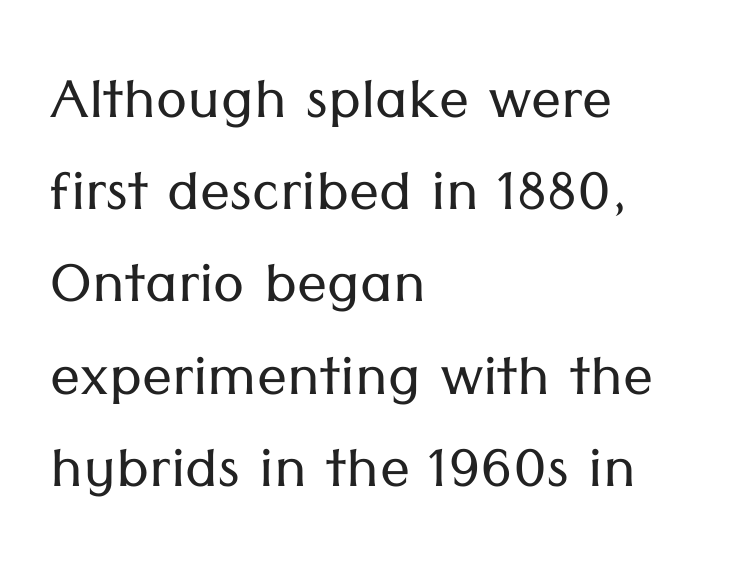
Nothing sits at the stroke ends, so this counts as sans-serif. The typesetting does not lean heavy: it is not bold. A roman cut, with each character standing at attention. Line starts are locked; line ends wander.
